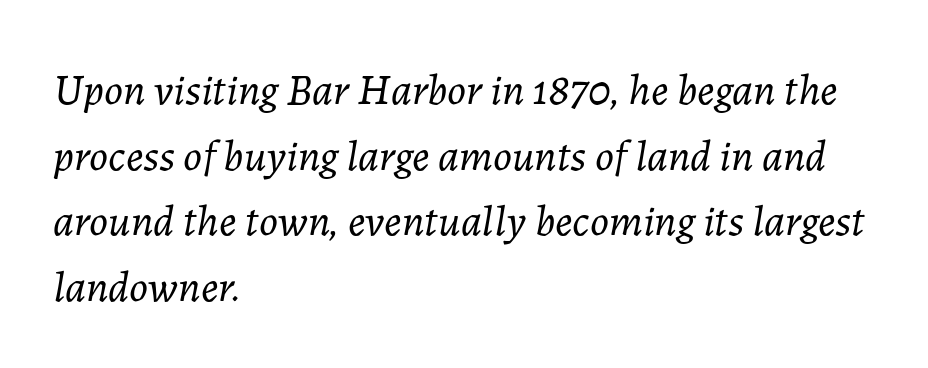
The passage shown is not bold in any degree. The passage shown is typed in a proportional face where columns would drift. These lines are set flush left with a ragged right edge. Each word holds together tightly as a unit, with standard inter-letter gaps.
